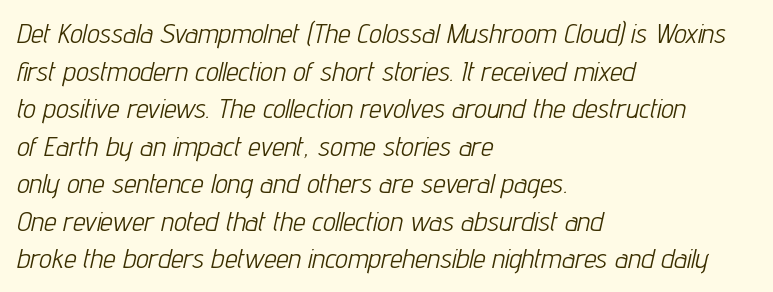
The image shows 28 px light, condensed type, italic (leaning right); set left-aligned, normal line spacing (1.34x), normal letter spacing, not underlined; low stroke contrast and a medium x-height.
